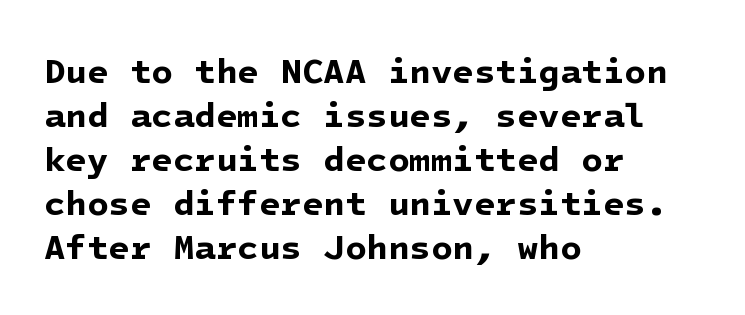
Q: Is the text bold? A: Yes.
Q: Is the typeface a serif or a sans-serif typeface? A: Sans-serif.
Q: Is the text underlined? A: No.
Q: How is the paragraph aligned? A: Left-aligned.
Q: Is the spacing between letters normal or unusually wide? A: Normal.
Q: Is the spacing between lines tight, normal or loose? A: Normal.
Q: Width (condensed, normal, or wide)? A: Normal.
Q: Stroke contrast? A: Low.
Q: x-height? A: Medium.
